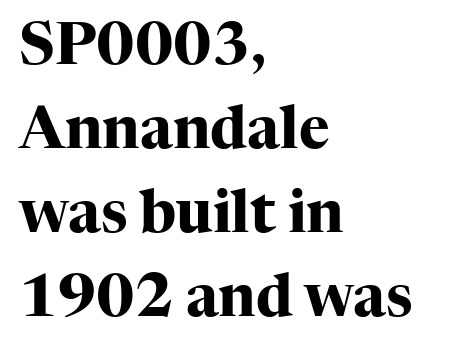
What stands out about the letter spacing? Nothing — it is the standard amount. Nobody drew a line under any word here. The vertical gap from one line to the next is medium. Do the letters lean? They stand straight. Varying glyph widths throughout — classic text-font behaviour.
